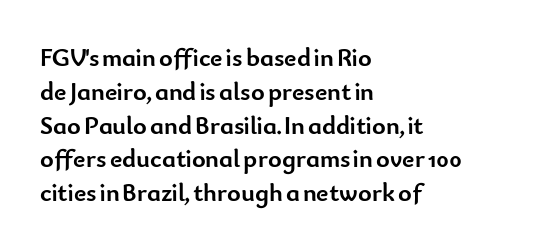
Q: Is the text bold? A: Yes.
Q: Is the text italic (slanted)? A: No, it is upright.
Q: Is the text underlined? A: No.
Q: How is the paragraph aligned? A: Left-aligned.
Q: Is the spacing between letters normal or unusually wide? A: Normal.
Q: Is the spacing between lines tight, normal or loose? A: Normal.
